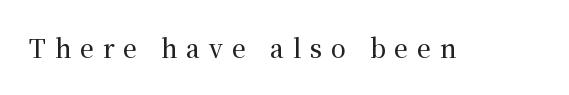
Plain, unruled lines of type. Look at the tracking — it's clearly loosened, letters drifting apart. The lettering holds an erect, upright posture throughout.
